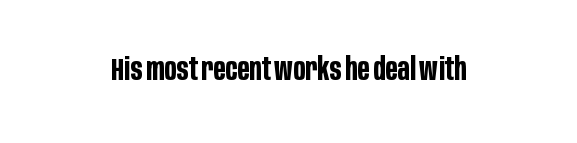
The image shows 31 px bold, condensed sans-serif type, upright; set normal letter spacing, not underlined; low stroke contrast and a large x-height.
